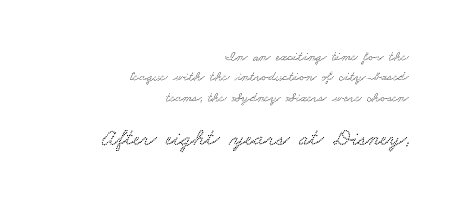
The image shows 23 px text type; set right-aligned, normal line spacing (1.45x), normal letter spacing, not underlined; the second (bottom) block is 1.64x larger.
